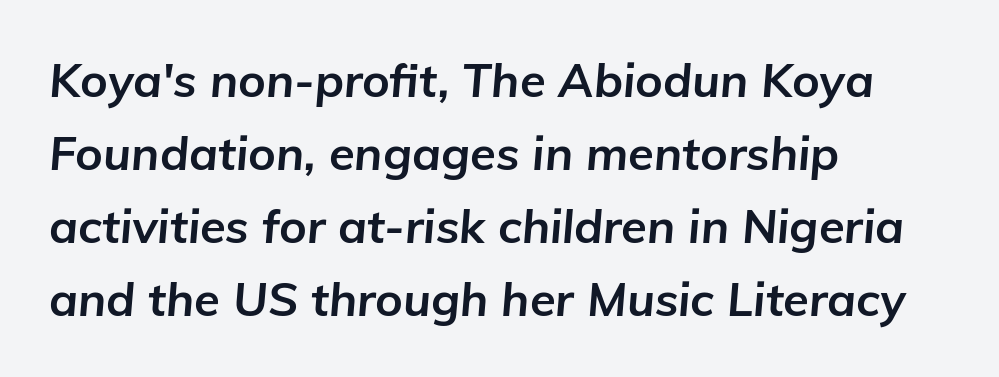
The image shows 47 px bold type, italic (leaning right); set left-aligned, normal line spacing (1.55x), normal letter spacing, not underlined; low stroke contrast and a medium x-height.
